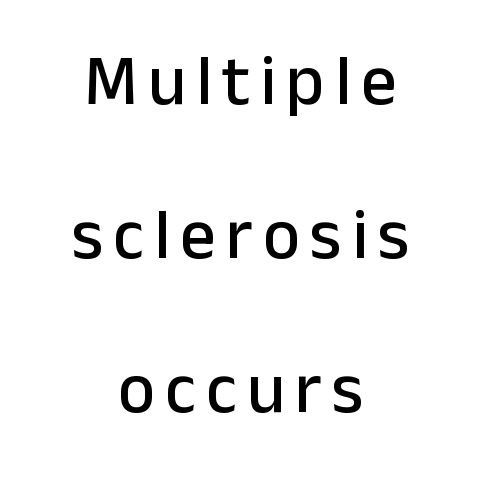
The image shows 71 px sans-serif type, upright; set centered, loose line spacing (2.17x), not underlined; low stroke contrast and a medium x-height.
